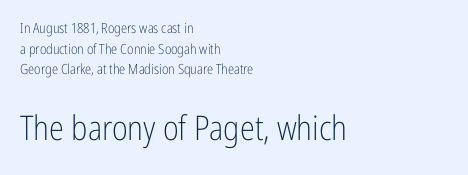
{"serif": "no", "italic": "no", "bold": "no", "weight": "light", "width": "condensed", "stroke_contrast": "low", "x_height": "medium", "monospaced": "no", "underline": "no", "align": "left", "line_spacing": "normal", "line_spacing_ratio": 1.48, "letter_spacing": "normal", "letter_spacing_em": 0.0, "larger_block": "second", "size_ratio": 2.43, "glyph_px": 34}
